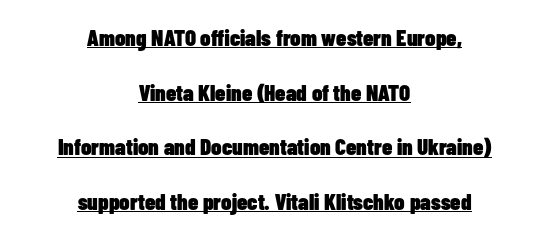
{"italic": "no", "bold": "yes", "underline": "yes", "align": "center", "line_spacing": "loose", "line_spacing_ratio": 2.38, "letter_spacing": "normal", "letter_spacing_em": 0.0, "glyph_px": 23}
